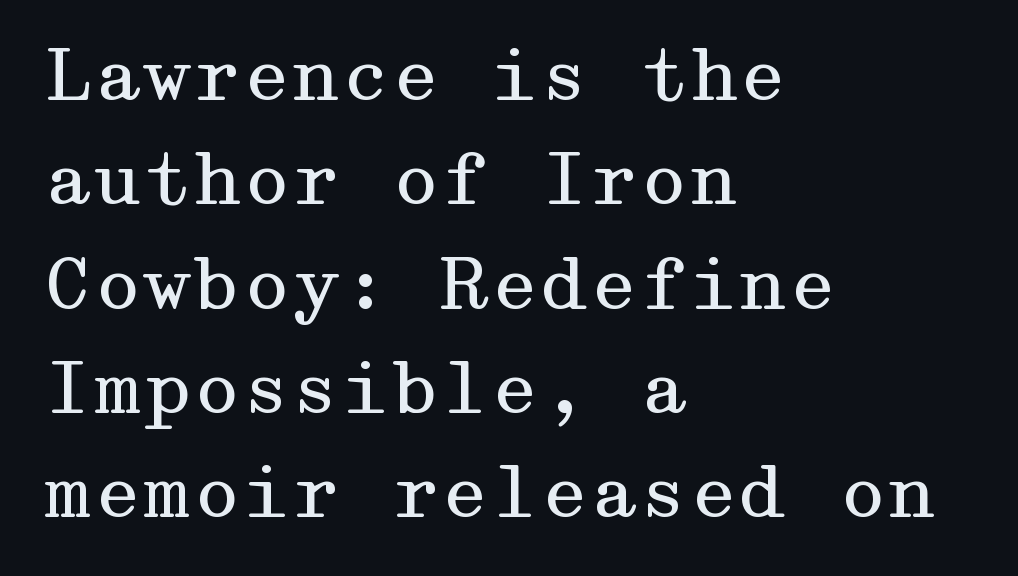
The weight tops out at a normal text grade. The glyphs in this specimen are seriffed. The lettering stays uniformly vertical, giving the passage a roman look. Quick note: underline off. Glyph-to-glyph distance matches everyday printed text.
